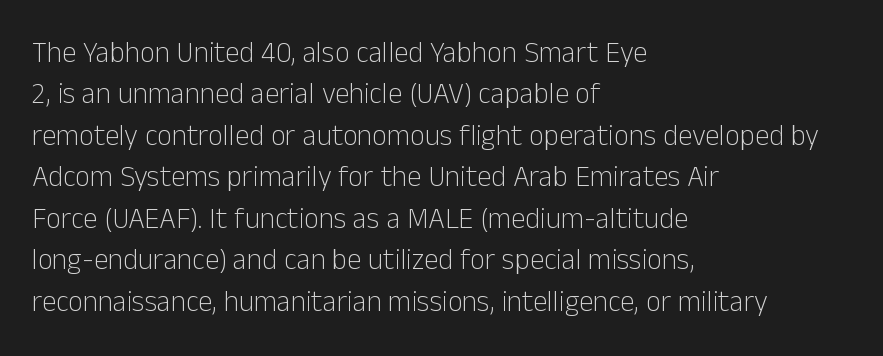
{"serif": "no", "italic": "no", "bold": "no", "weight": "light", "width": "normal", "stroke_contrast": "low", "x_height": "medium", "monospaced": "no", "underline": "no", "align": "left", "line_spacing": "normal", "line_spacing_ratio": 1.43, "letter_spacing": "normal", "letter_spacing_em": 0.0, "glyph_px": 29}
